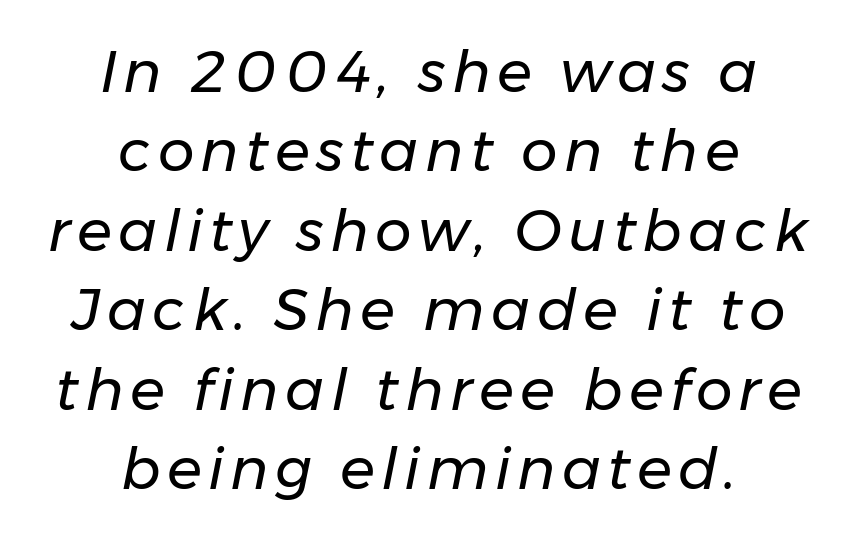
Q: Is the text bold? A: No.
Q: Is the text italic (slanted)? A: Yes, it leans right by about 11 degrees.
Q: Is the text underlined? A: No.
Q: How is the paragraph aligned? A: Centered.
Q: Is the spacing between lines tight, normal or loose? A: Normal.
Q: Width (condensed, normal, or wide)? A: Normal.
Q: Stroke contrast? A: Low.
Q: x-height? A: Medium.
Q: Monospaced? A: No.
